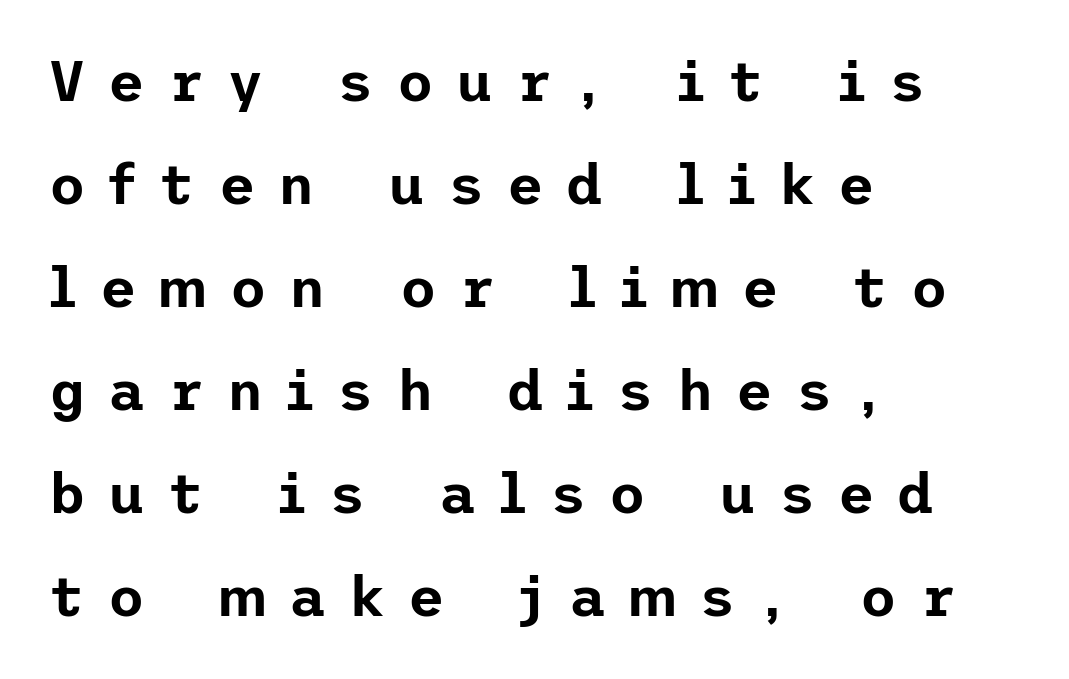
The ragged edge is on the right, which tells us the setting is flush left. Each row of text sits above clean, open space. Each word looks stretched out because of the extra space between its letters. Notice how the stems are strictly vertical — no italics here. Type style note: lacks serifs.
